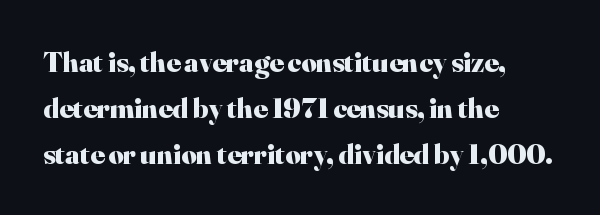
{"serif": "yes", "italic": "no", "bold": "yes", "weight": "heavy", "width": "normal", "stroke_contrast": "high", "x_height": "small", "monospaced": "no", "underline": "no", "align": "left", "line_spacing": "normal", "line_spacing_ratio": 1.58, "letter_spacing": "normal", "letter_spacing_em": 0.0, "glyph_px": 29}
